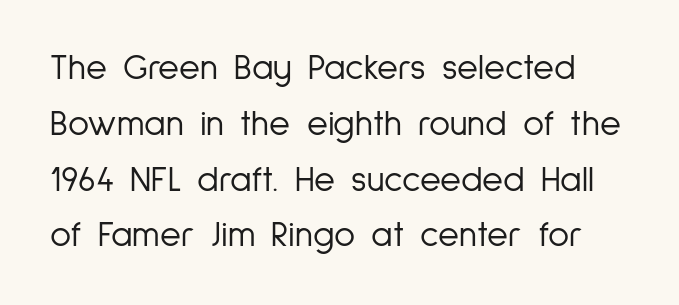
{"serif": "no", "italic": "no", "bold": "no", "weight": "light", "width": "condensed", "stroke_contrast": "low", "x_height": "medium", "monospaced": "no", "underline": "no", "line_spacing": "normal", "line_spacing_ratio": 1.55, "letter_spacing": "normal", "letter_spacing_em": 0.0, "glyph_px": 36}
